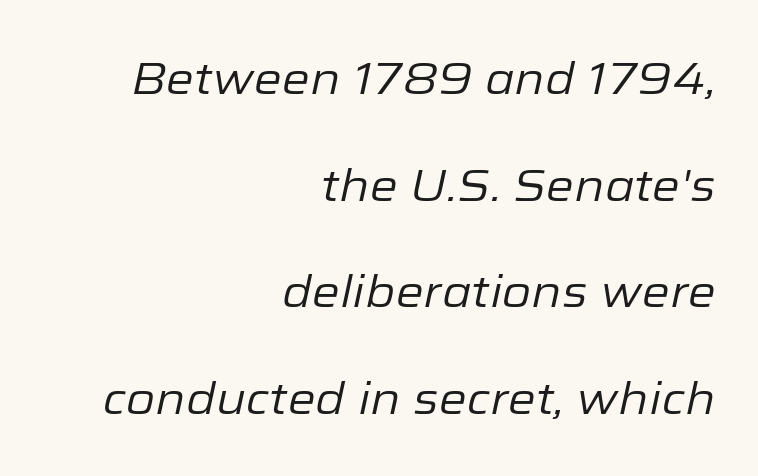
The image shows 45 px regular-weight type, italic (leaning right); set right-aligned, loose line spacing (2.37x), normal letter spacing, not underlined; low stroke contrast and a medium x-height.
